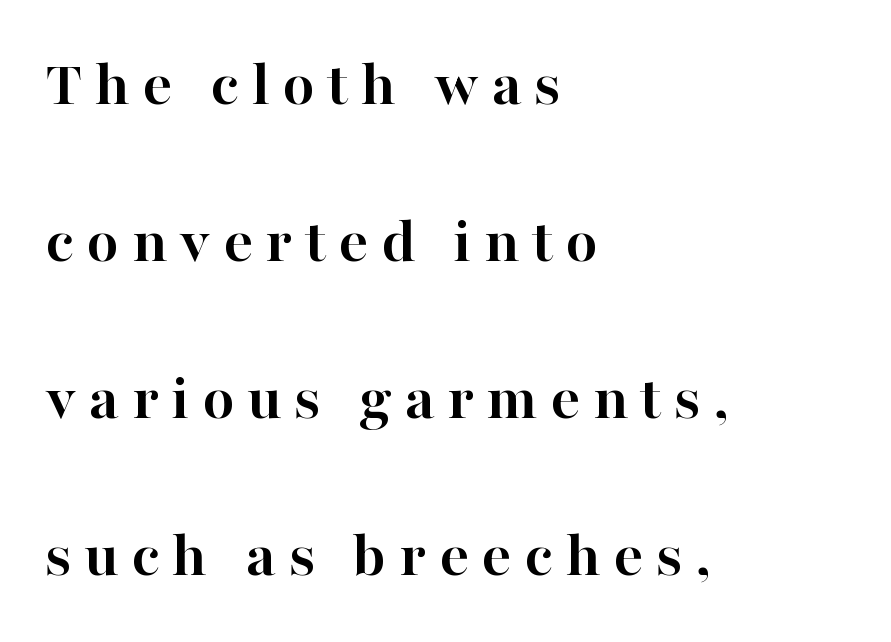
Q: Is the text bold? A: Yes.
Q: Is the text italic (slanted)? A: No, it is upright.
Q: Is the typeface a serif or a sans-serif typeface? A: Serif.
Q: Is the text underlined? A: No.
Q: How is the paragraph aligned? A: Left-aligned.
Q: Is the spacing between lines tight, normal or loose? A: Loose.
Q: Width (condensed, normal, or wide)? A: Normal.
Q: Stroke contrast? A: High.
Q: x-height? A: Medium.
Q: Monospaced? A: No.
